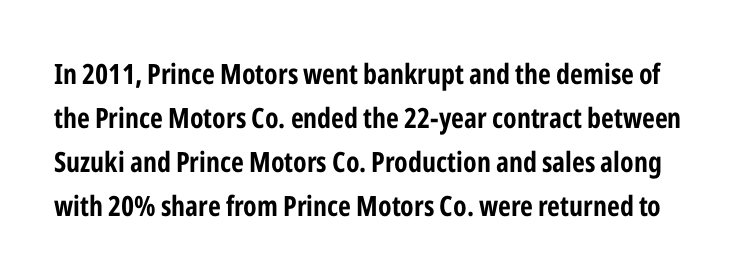
The image shows 28 px bold, condensed sans-serif type, upright; set normal line spacing (1.57x), normal letter spacing, not underlined; low stroke contrast and a medium x-height.
